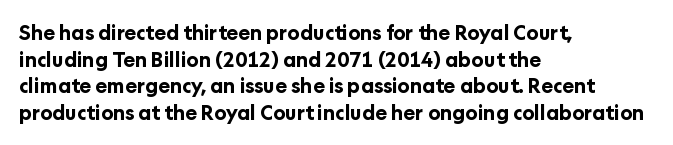
Q: Is the text bold? A: Yes.
Q: Is the text italic (slanted)? A: No, it is upright.
Q: Is the text underlined? A: No.
Q: How is the paragraph aligned? A: Left-aligned.
Q: Is the spacing between letters normal or unusually wide? A: Normal.
Q: Is the spacing between lines tight, normal or loose? A: Normal.
